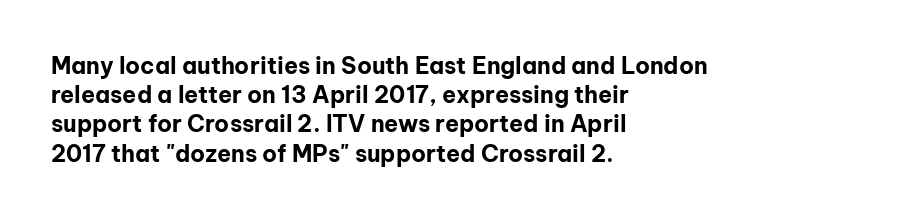
The image shows 23 px bold type, upright; set left-aligned, normal line spacing (1.27x), normal letter spacing, not underlined.
